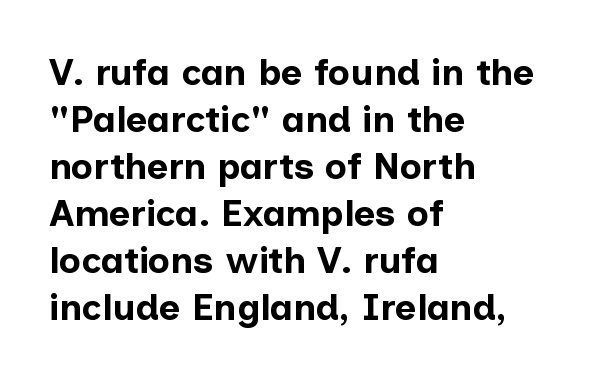
Looks like regular typesetting: each glyph gets only the width it needs. The type family on display is of the sans-serif kind. Quick note: not italic, upright. A normal amount of white space separates one row of letters from the next. The sample has been set heavy, in full bold.
